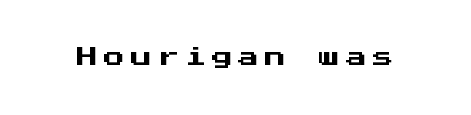
Q: Is the text italic (slanted)? A: No, it is upright.
Q: Is the text underlined? A: No.
Q: Is the spacing between letters normal or unusually wide? A: Unusually wide.
